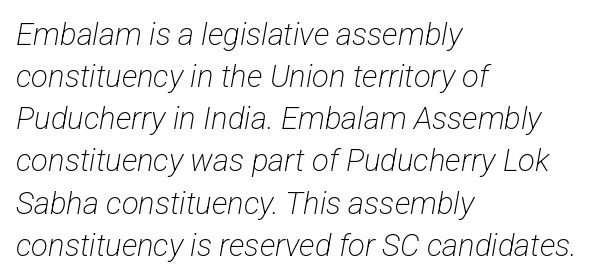
The image shows 31 px light, condensed sans-serif type; set left-aligned, normal line spacing (1.36x), normal letter spacing, not underlined; low stroke contrast and a medium x-height.
